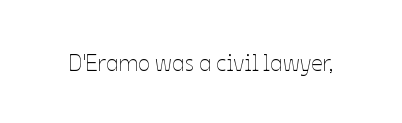
{"italic": "no", "bold": "no", "underline": "no", "letter_spacing": "normal", "letter_spacing_em": 0.0, "glyph_px": 23}
